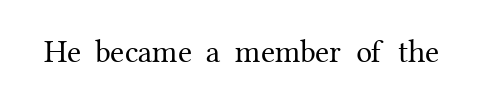
The image shows 32 px regular-weight serif type, upright; set normal letter spacing, not underlined; medium stroke contrast and a medium x-height.
